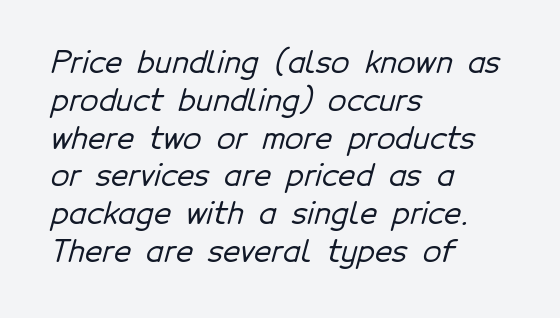
Q: Is the typeface a serif or a sans-serif typeface? A: Sans-serif.
Q: Is the text underlined? A: No.
Q: How is the paragraph aligned? A: Left-aligned.
Q: Is the spacing between letters normal or unusually wide? A: Normal.
Q: Is the spacing between lines tight, normal or loose? A: Normal.
Q: Width (condensed, normal, or wide)? A: Normal.
Q: Stroke contrast? A: Low.
Q: x-height? A: Medium.
Q: Monospaced? A: No.
